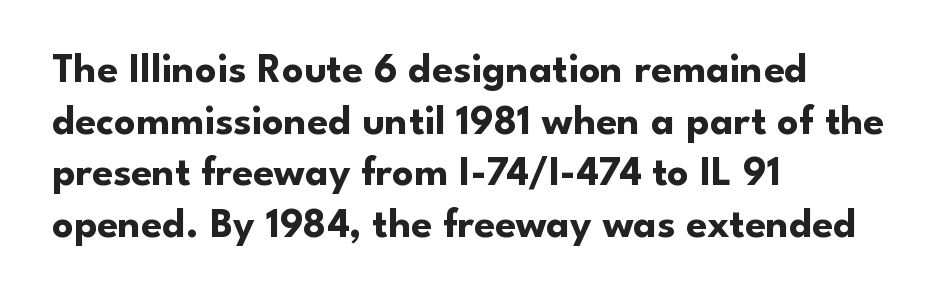
The image shows 42 px bold sans-serif type, upright; set left-aligned, line spacing 1.23x, normal letter spacing, not underlined; low stroke contrast and a small x-height.
